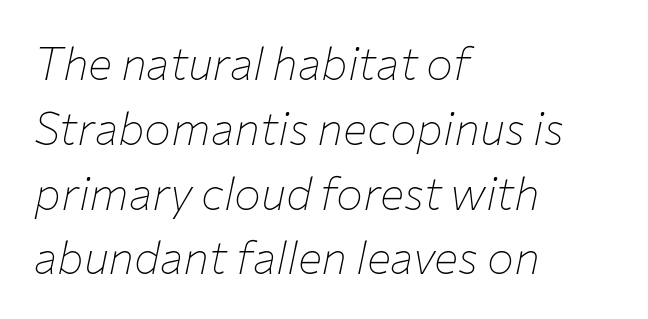
The image shows 45 px thin type, italic (leaning right); set left-aligned, normal line spacing (1.44x), normal letter spacing, not underlined; low stroke contrast and a medium x-height.
